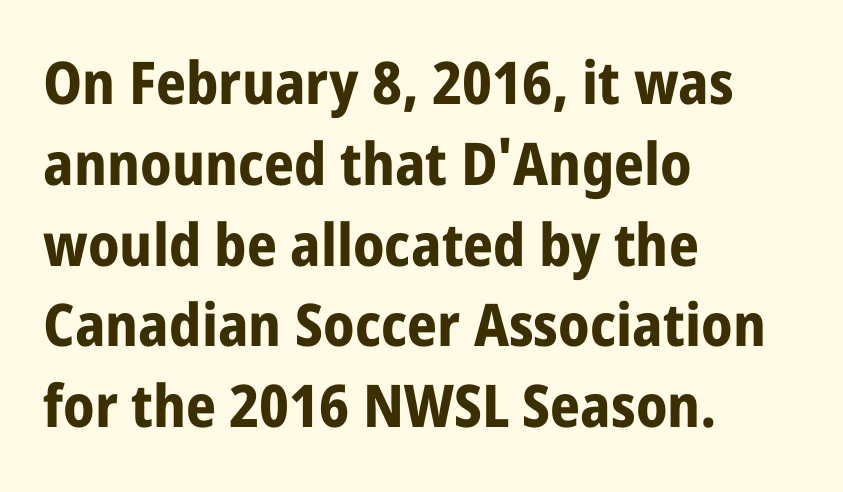
Q: Is the text bold? A: Yes.
Q: Is the text italic (slanted)? A: No, it is upright.
Q: Is the typeface a serif or a sans-serif typeface? A: Sans-serif.
Q: Is the text underlined? A: No.
Q: How is the paragraph aligned? A: Left-aligned.
Q: Is the spacing between letters normal or unusually wide? A: Normal.
Q: Is the spacing between lines tight, normal or loose? A: Normal.
Q: Width (condensed, normal, or wide)? A: Condensed.
Q: Stroke contrast? A: Low.
Q: x-height? A: Large.
Q: Monospaced? A: No.
